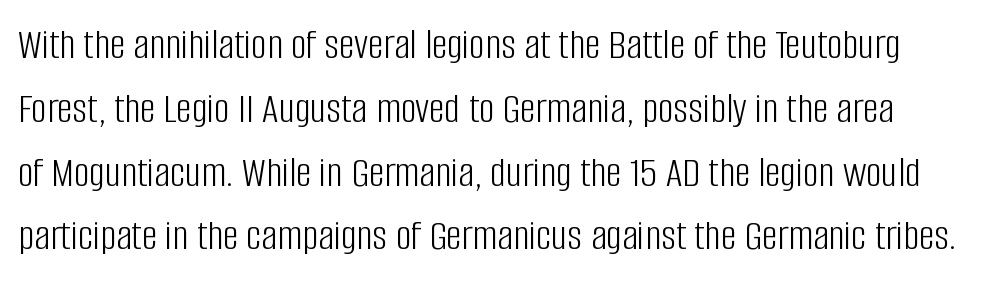
The image shows 44 px light, condensed sans-serif type, upright; set normal line spacing (1.45x), normal letter spacing, not underlined; low stroke contrast and a large x-height.
